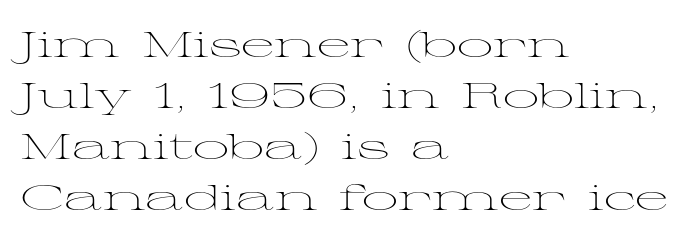
Where is the straight margin? On the left. A typesetter would call this proportional, since set widths differ per character. Observe the ordinary spacing: letters are neighbours, not strangers. The space beneath each line is pristine and unruled. A roman cut, with each character standing at attention. This rendering employs a face with finishing strokes, i.e., a serif.
